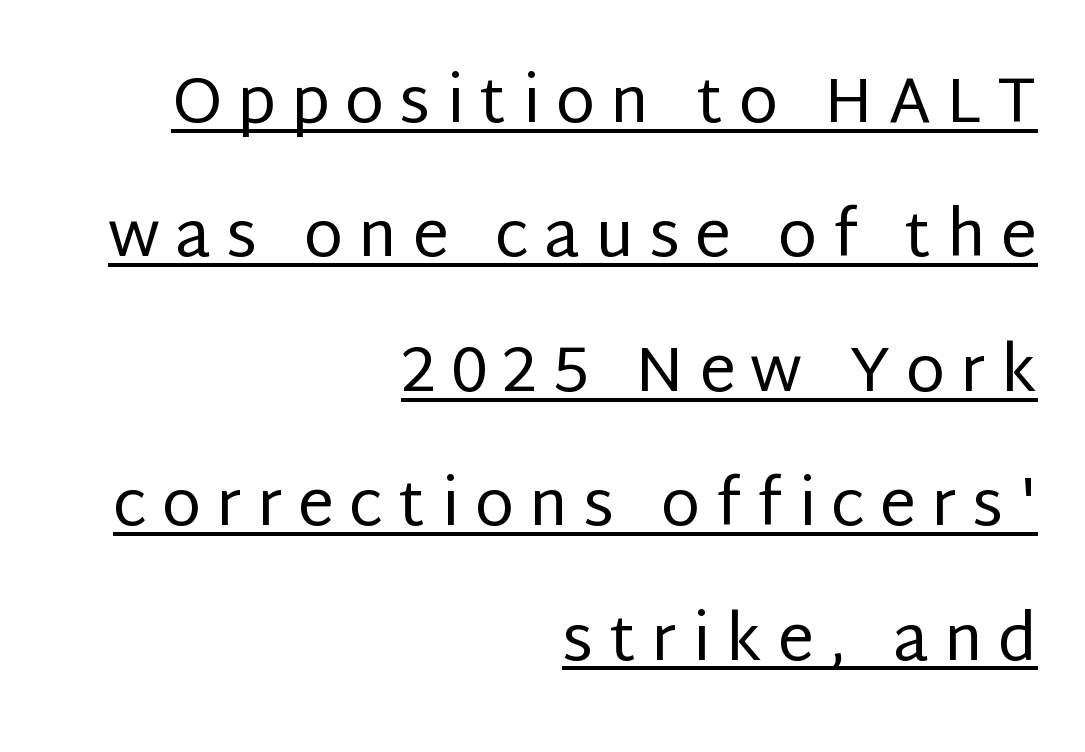
This sample uses an upright cut, with every glyph sitting square on the baseline. Nothing sits at the stroke ends, so this counts as sans-serif. Looks like someone drew a line under every word here. Proportional: the letters do not fall into vertical columns. Caption: face not bold, strokes unweighted.
